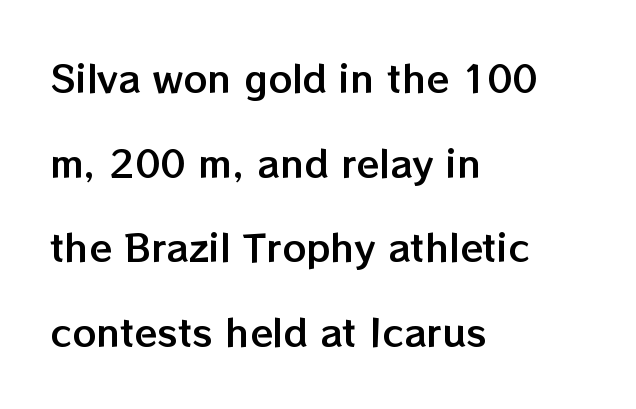
These lines are rendered in a variable-pitch font. Typeset ragged right — the left edge is the straight one. The letters sit at their default tracking, neither squeezed nor spread. Tall strokes in this sample are plumb rather than angled. Descenders hang freely into open space. Quick note: interline space is abundant.
